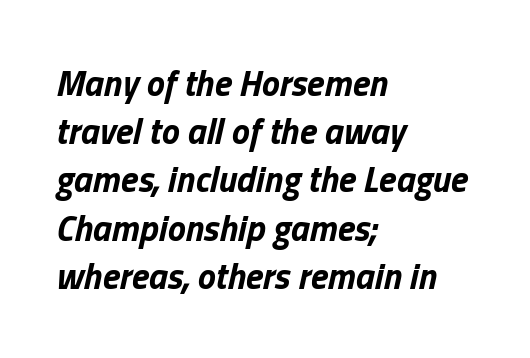
Alignment: flush left. Evenly set lines give the paragraph a standard silhouette. Nobody touched the tracking dial on this one. Notice how the stems are inclined rather than vertical — that's the hallmark of italics. The face used here has the dense, thick strokes of a bold.
